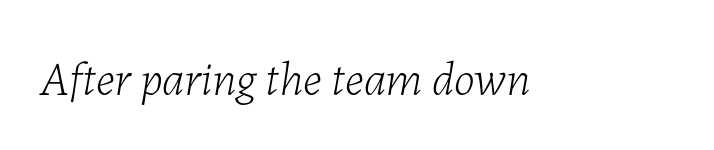
The image shows 48 px light type, italic (leaning right); set normal letter spacing, not underlined; low stroke contrast and a medium x-height.
